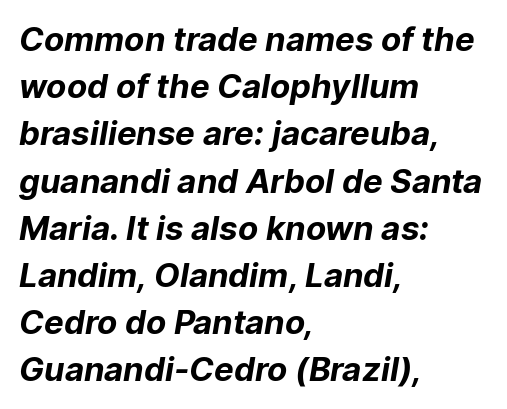
{"serif": "no", "bold": "yes", "weight": "bold", "width": "normal", "stroke_contrast": "low", "x_height": "medium", "monospaced": "no", "underline": "no", "align": "left", "line_spacing": "normal", "line_spacing_ratio": 1.43, "letter_spacing": "normal", "letter_spacing_em": 0.0, "glyph_px": 33}
